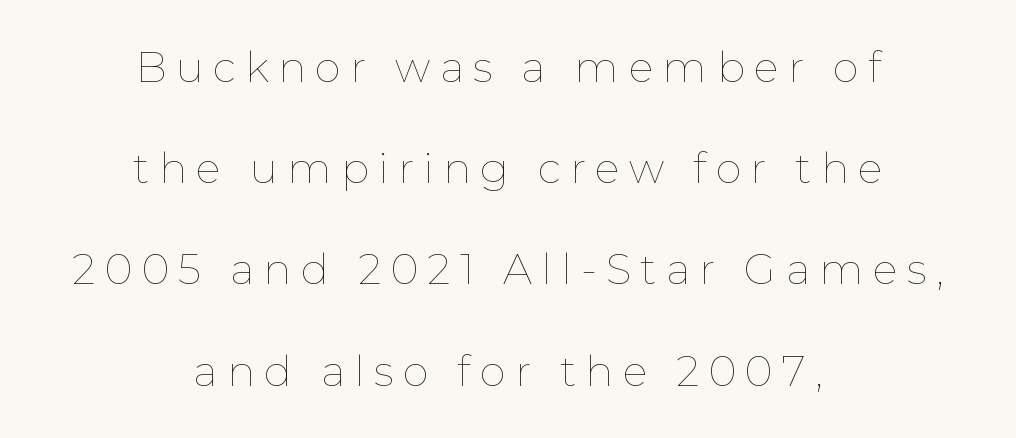
The image shows 42 px thin type, upright; set centered, loose line spacing (2.41x), unusually wide letter spacing (+0.22 em), not underlined; low stroke contrast and a medium x-height.
